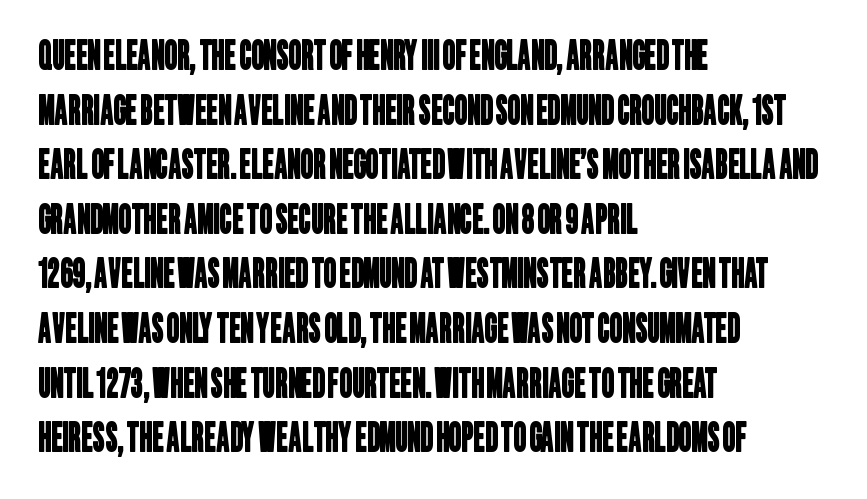
{"serif": "no", "width": "condensed", "stroke_contrast": "low", "x_height": "large", "monospaced": "no", "underline": "no", "align": "left", "line_spacing": "normal", "line_spacing_ratio": 1.4, "letter_spacing": "normal", "letter_spacing_em": 0.0, "glyph_px": 39}
